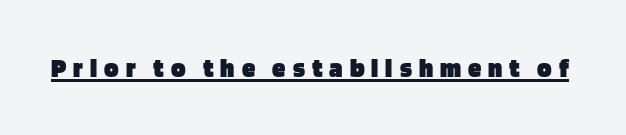
{"italic": "no", "bold": "yes", "underline": "yes", "letter_spacing": "wide", "letter_spacing_em": 0.26, "glyph_px": 27}
